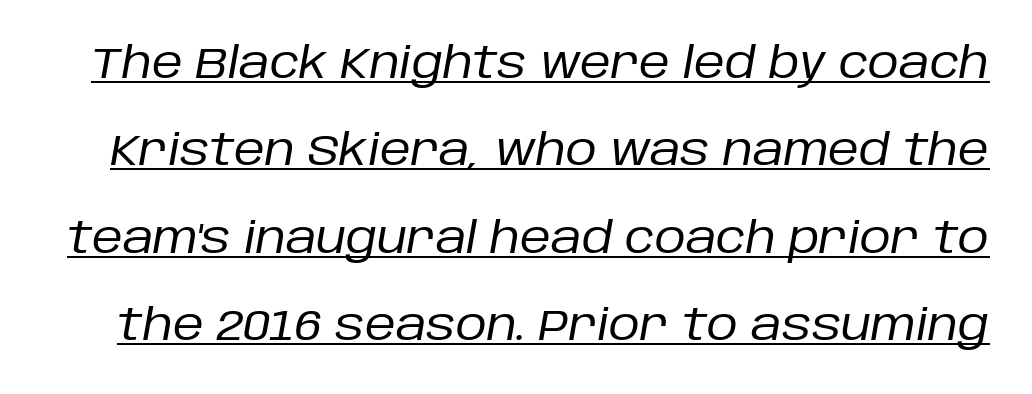
Letter spacing: default. Vertically, the passage feels expansive, rows floating well apart. Proportional: the letters do not fall into vertical columns. Is this a heavy cut? Hardly; it is regular or lighter.
